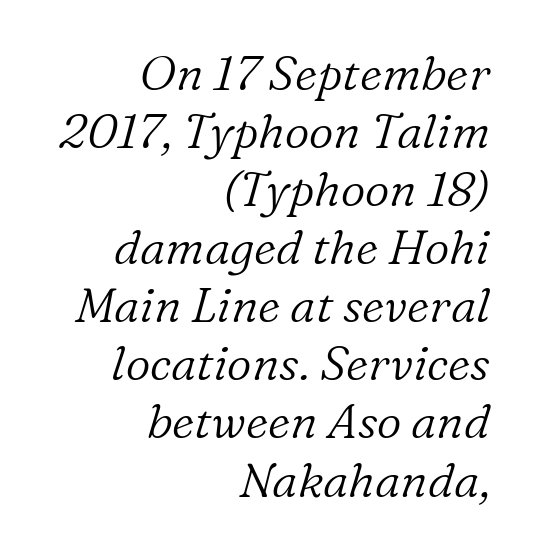
{"serif": "yes", "italic": "yes", "lean": "right", "slant_degrees": 16, "bold": "no", "weight": "light", "width": "normal", "stroke_contrast": "low", "x_height": "medium", "monospaced": "no", "underline": "no", "align": "right", "line_spacing_ratio": 1.21, "letter_spacing": "normal", "letter_spacing_em": 0.0, "glyph_px": 48}
